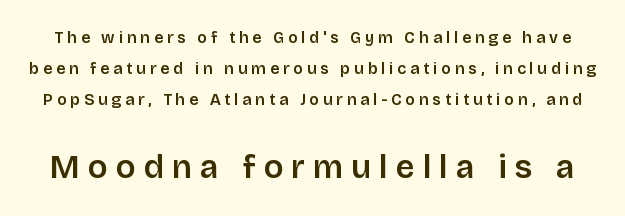
{"serif": "no", "italic": "no", "width": "normal", "stroke_contrast": "low", "x_height": "large", "monospaced": "no", "underline": "no", "line_spacing": "loose", "line_spacing_ratio": 1.93, "letter_spacing": "wide", "letter_spacing_em": 0.24, "larger_block": "second", "size_ratio": 2.06, "glyph_px": 33}
